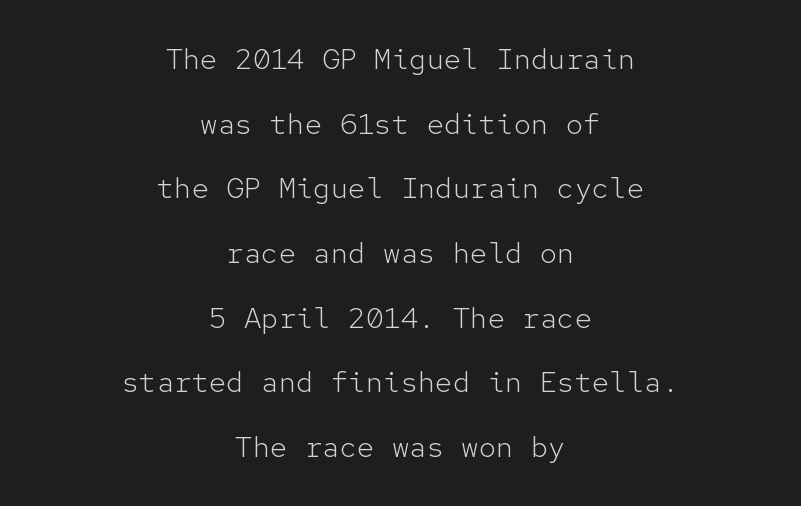
The image shows 29 px light sans-serif type, upright, monospaced; set centered, loose line spacing (2.23x), normal letter spacing, not underlined; low stroke contrast and a medium x-height.
